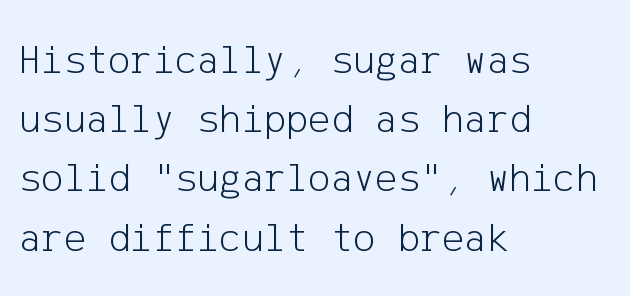
Posture: straight, roman, zero tilt. The rendering keeps characters at their native spacing. The font family rendered here belongs to the sans-serif group. These glyphs show unthickened strokes, regular width or finer.
